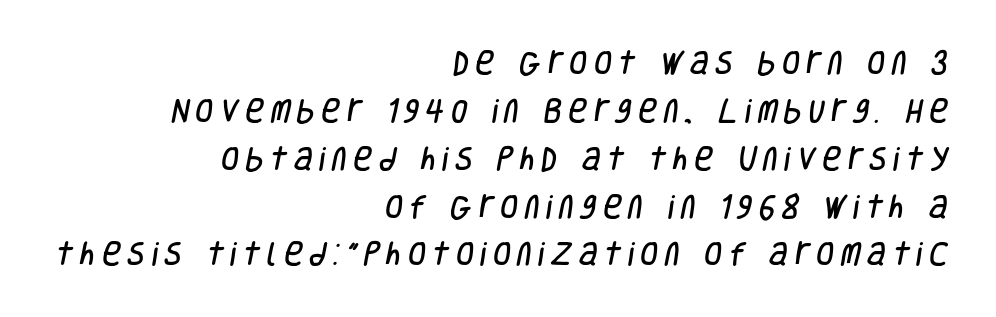
{"underline": "no", "align": "right", "line_spacing_ratio": 1.84, "letter_spacing": "wide", "letter_spacing_em": 0.25, "glyph_px": 26}
